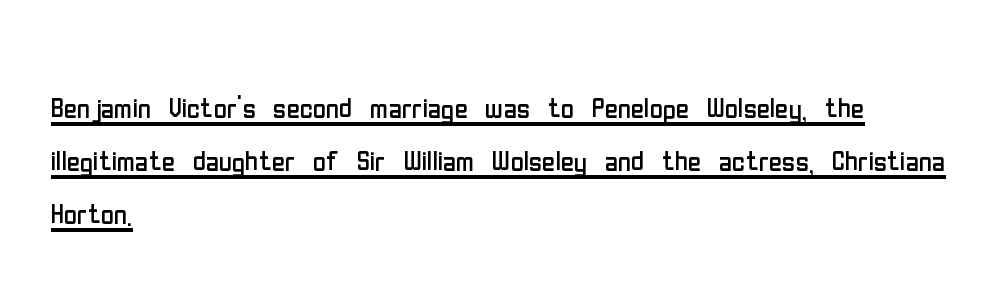
Q: Is the text bold? A: No.
Q: Is the text italic (slanted)? A: No, it is upright.
Q: Is the typeface a serif or a sans-serif typeface? A: Sans-serif.
Q: Is the text underlined? A: Yes.
Q: How is the paragraph aligned? A: Left-aligned.
Q: Is the spacing between letters normal or unusually wide? A: Normal.
Q: Is the spacing between lines tight, normal or loose? A: Normal.
Q: Width (condensed, normal, or wide)? A: Condensed.
Q: Stroke contrast? A: Low.
Q: x-height? A: Medium.
Q: Monospaced? A: No.
